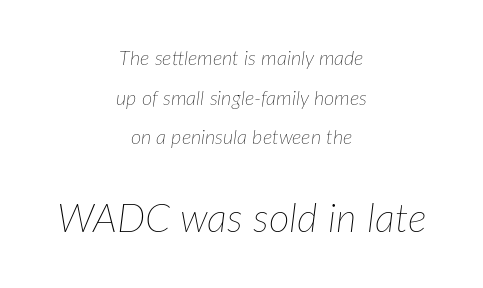
The image shows 40 px thin type, italic (leaning right); set centered, loose line spacing (1.98x), normal letter spacing, not underlined; the second (bottom) block is 2.0x larger; low stroke contrast and a medium x-height.
